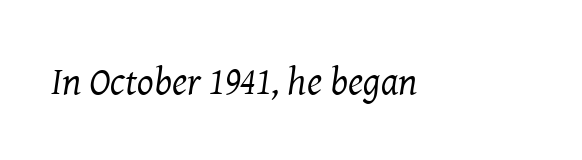
Q: Is the text bold? A: No.
Q: Is the text italic (slanted)? A: Yes, it leans right by about 8 degrees.
Q: Is the typeface a serif or a sans-serif typeface? A: Serif.
Q: Is the text underlined? A: No.
Q: Is the spacing between letters normal or unusually wide? A: Normal.
Q: Width (condensed, normal, or wide)? A: Normal.
Q: Stroke contrast? A: Medium.
Q: x-height? A: Medium.
Q: Monospaced? A: No.
